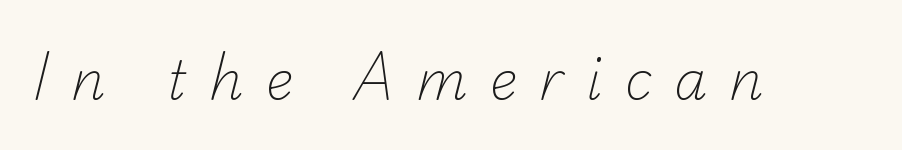
The image shows 53 px light sans-serif type; set unusually wide letter spacing (+0.42 em), not underlined; low stroke contrast and a small x-height.
